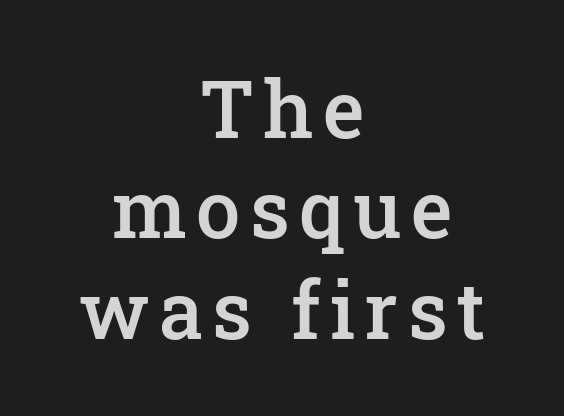
Q: Is the text bold? A: Semi-bold.
Q: Is the text italic (slanted)? A: No, it is upright.
Q: Is the typeface a serif or a sans-serif typeface? A: Serif.
Q: Is the text underlined? A: No.
Q: How is the paragraph aligned? A: Centered.
Q: Is the spacing between lines tight, normal or loose? A: Normal.
Q: Width (condensed, normal, or wide)? A: Normal.
Q: Stroke contrast? A: Low.
Q: x-height? A: Medium.
Q: Monospaced? A: No.
